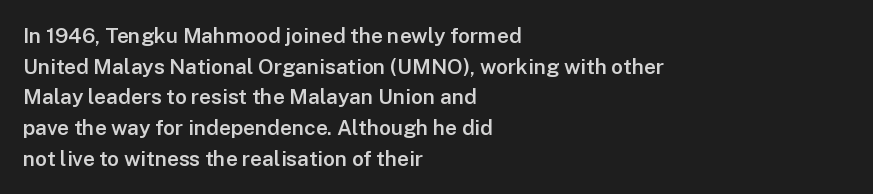
Q: Is the text bold? A: Semi-bold.
Q: Is the text italic (slanted)? A: No, it is upright.
Q: Is the text underlined? A: No.
Q: How is the paragraph aligned? A: Left-aligned.
Q: Is the spacing between letters normal or unusually wide? A: Normal.
Q: Is the spacing between lines tight, normal or loose? A: Normal.
